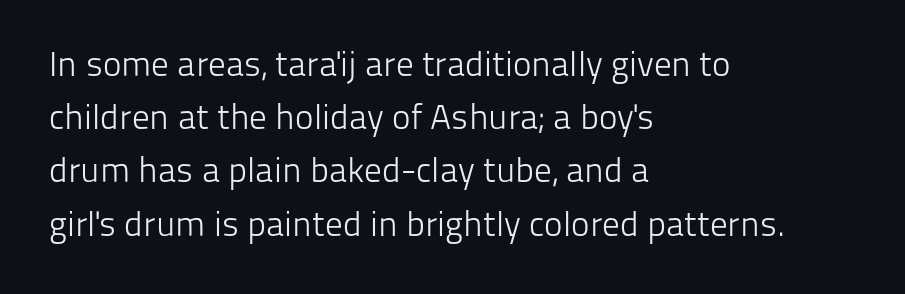
The image shows 35 px light sans-serif type, upright; set left-aligned, normal line spacing (1.52x), normal letter spacing, not underlined; low stroke contrast and a medium x-height.
